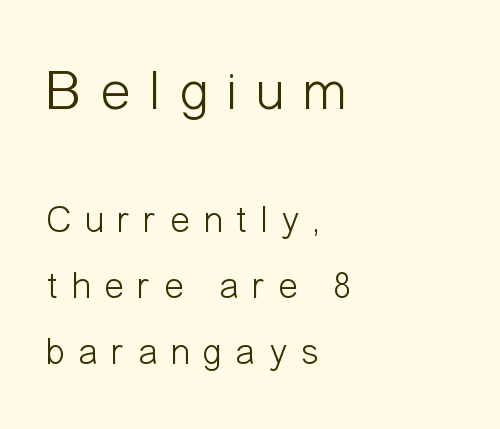
{"serif": "no", "italic": "no", "bold": "no", "weight": "light", "width": "condensed", "stroke_contrast": "low", "x_height": "medium", "monospaced": "no", "underline": "no", "align": "left", "line_spacing_ratio": 1.73, "letter_spacing": "wide", "letter_spacing_em": 0.34, "larger_block": "first", "size_ratio": 1.5, "glyph_px": 57}
